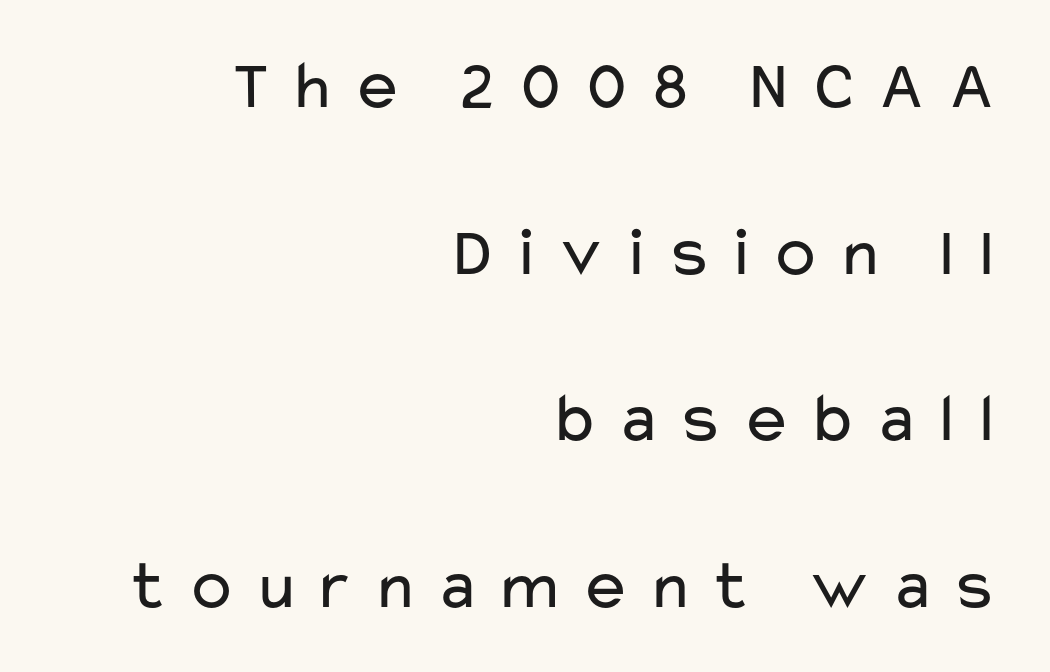
The image shows 70 px regular-weight, wide sans-serif type, upright; set right-aligned, loose line spacing (2.38x), unusually wide letter spacing (+0.21 em), not underlined; low stroke contrast and a medium x-height.
